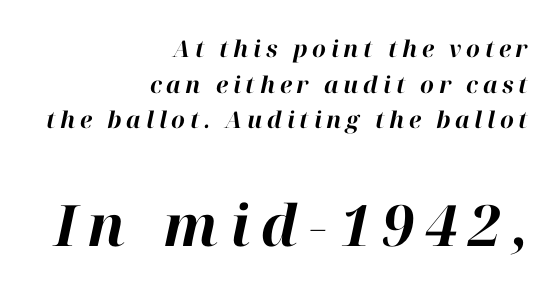
The image shows 57 px bold type, italic (leaning right); set right-aligned, normal line spacing (1.55x), unusually wide letter spacing (+0.2 em), not underlined; the second (bottom) block is 2.48x larger; high stroke contrast and a medium x-height.
